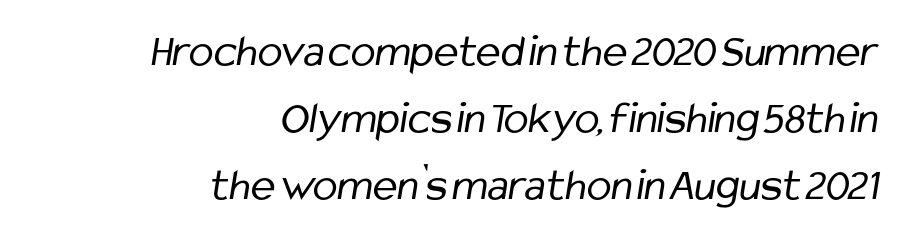
The image shows 46 px regular-weight, condensed sans-serif type; set right-aligned, normal line spacing (1.46x), normal letter spacing, not underlined; low stroke contrast and a medium x-height.
